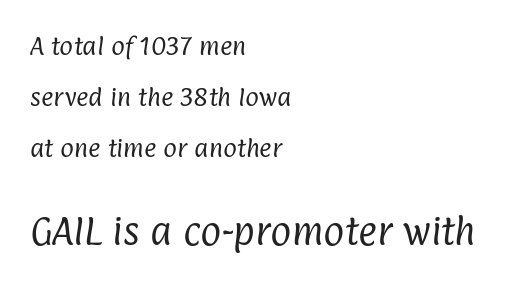
{"serif": "no", "bold": "no", "weight": "regular", "width": "condensed", "stroke_contrast": "low", "x_height": "medium", "monospaced": "no", "underline": "no", "align": "left", "line_spacing": "loose", "line_spacing_ratio": 2.42, "letter_spacing": "normal", "letter_spacing_em": 0.0, "larger_block": "second", "size_ratio": 1.52, "glyph_px": 32}
